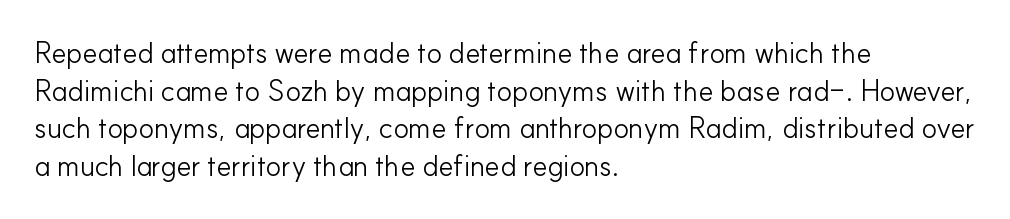
{"serif": "no", "italic": "no", "bold": "no", "weight": "light", "width": "normal", "stroke_contrast": "low", "x_height": "small", "monospaced": "no", "underline": "no", "align": "left", "line_spacing": "normal", "line_spacing_ratio": 1.3, "letter_spacing": "normal", "letter_spacing_em": 0.0, "glyph_px": 29}
